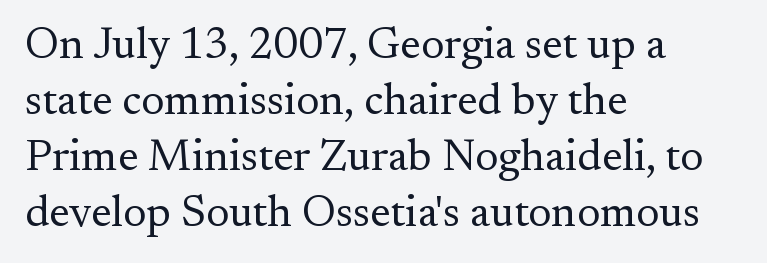
The image shows 44 px regular-weight serif type, upright; set left-aligned, normal line spacing (1.27x), normal letter spacing, not underlined; medium stroke contrast and a small x-height.
